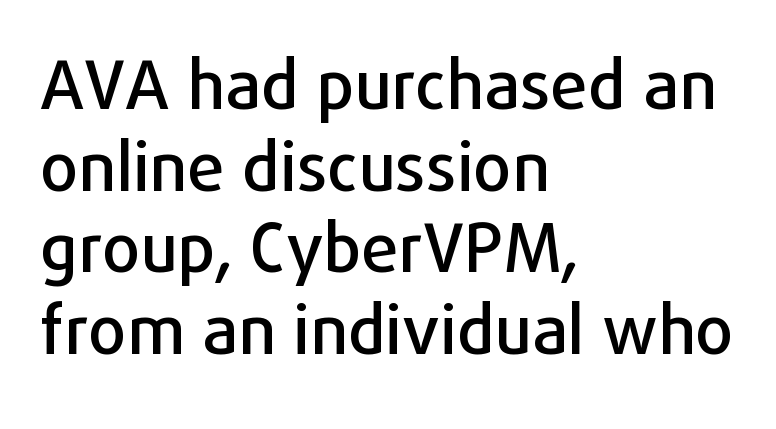
Q: Is the text italic (slanted)? A: No, it is upright.
Q: Is the typeface a serif or a sans-serif typeface? A: Sans-serif.
Q: Is the text underlined? A: No.
Q: How is the paragraph aligned? A: Left-aligned.
Q: Is the spacing between letters normal or unusually wide? A: Normal.
Q: Width (condensed, normal, or wide)? A: Normal.
Q: Stroke contrast? A: Low.
Q: x-height? A: Medium.
Q: Monospaced? A: No.
